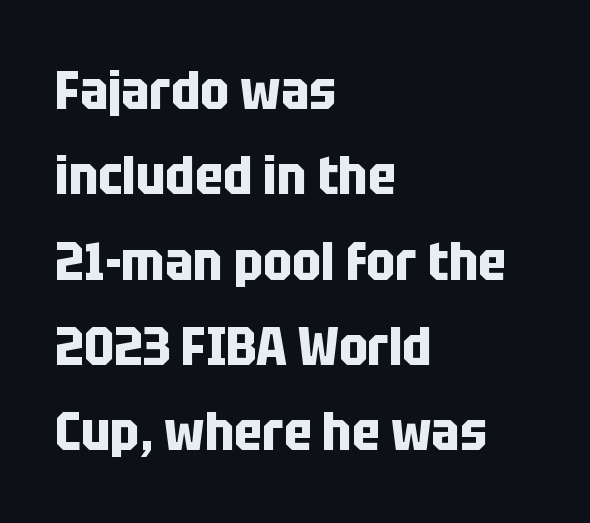
{"serif": "no", "italic": "no", "bold": "yes", "weight": "bold", "width": "condensed", "stroke_contrast": "low", "x_height": "large", "monospaced": "no", "underline": "no", "align": "left", "line_spacing": "normal", "line_spacing_ratio": 1.58, "letter_spacing": "normal", "letter_spacing_em": 0.0, "glyph_px": 54}
